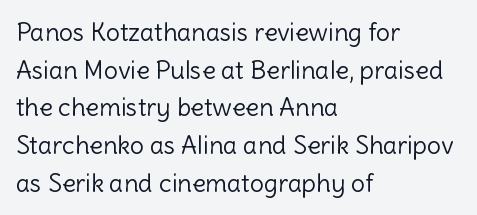
The face used here is rendered with its standard letterfit. Just letters on the line, the space beneath them empty. Caption: face not bold, strokes unweighted. Line spacing here is normal.
